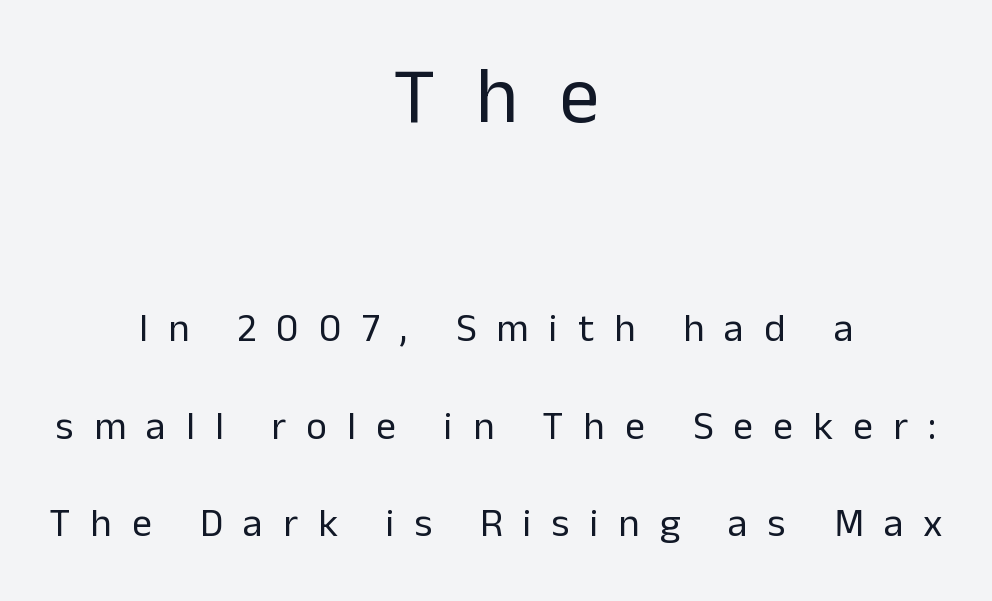
The image shows 80 px regular-weight sans-serif type, upright; set centered, loose line spacing (2.43x), unusually wide letter spacing (+0.5 em), not underlined; the first (top) block is 2.0x larger; low stroke contrast and a medium x-height.
